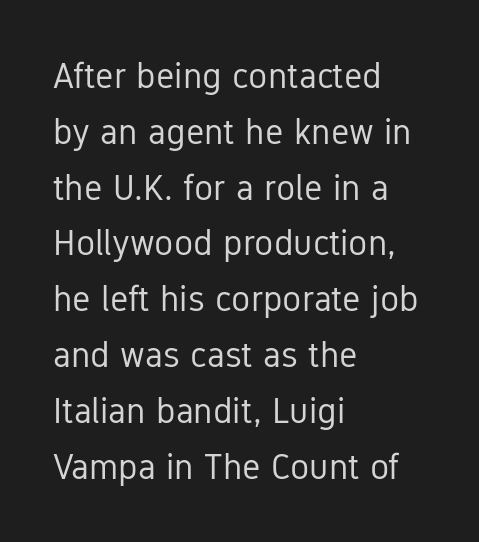
The image shows 36 px regular-weight, condensed sans-serif type, upright; set left-aligned, normal line spacing (1.55x), normal letter spacing, not underlined; low stroke contrast and a medium x-height.
